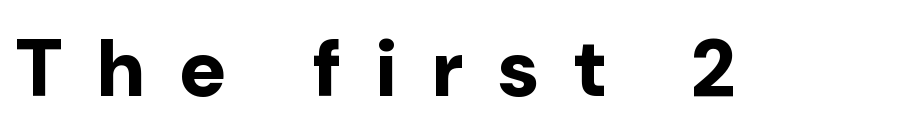
The face used here is a sans, in the tradition of grotesques and geometrics. Summary of weight: heavy, a full bold. The face used here is proportionally spaced, like ordinary book or web type. Every character sits straight up, as roman type does.
